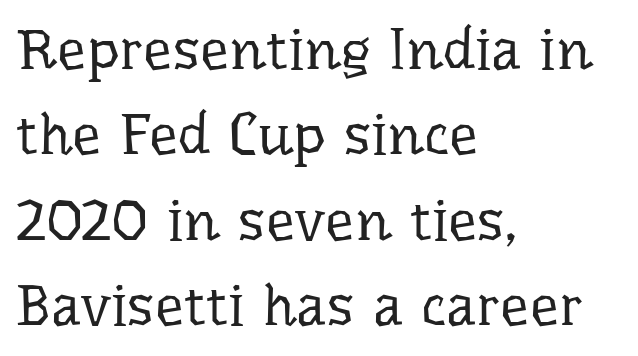
A roman cut, with each character standing at attention. This sample uses plain, unmodified letter spacing. Little horizontal feet cap the strokes, marking this as serif type. The passage is arranged the way most books set body copy — flush left. Do the characters align in a grid? No, the font is proportional. A clean baseline with only descenders dipping below it.
